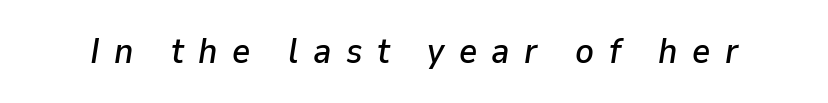
Q: Is the text italic (slanted)? A: Yes, it leans right by about 9 degrees.
Q: Is the text underlined? A: No.
Q: Is the spacing between letters normal or unusually wide? A: Unusually wide.
Q: Width (condensed, normal, or wide)? A: Normal.
Q: Stroke contrast? A: Low.
Q: x-height? A: Medium.
Q: Monospaced? A: No.
